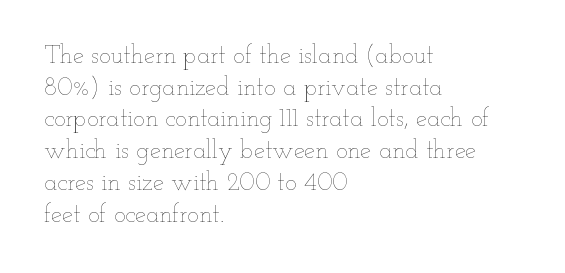
The image shows 25 px text type, upright; set left-aligned, normal line spacing (1.27x), normal letter spacing, not underlined.
